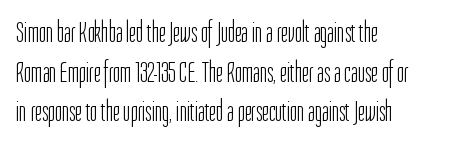
The image shows 30 px light, condensed sans-serif type, upright; set left-aligned, normal line spacing (1.32x), normal letter spacing, not underlined; low stroke contrast and a medium x-height.
